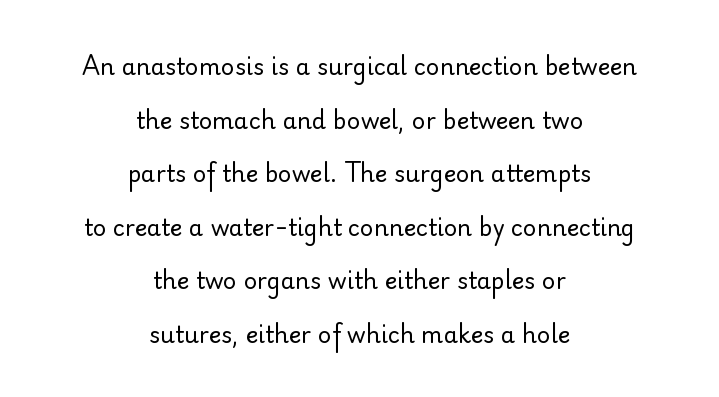
Q: Is the text bold? A: No.
Q: Is the text italic (slanted)? A: No, it is upright.
Q: Is the text underlined? A: No.
Q: How is the paragraph aligned? A: Centered.
Q: Is the spacing between letters normal or unusually wide? A: Normal.
Q: Is the spacing between lines tight, normal or loose? A: Loose.
